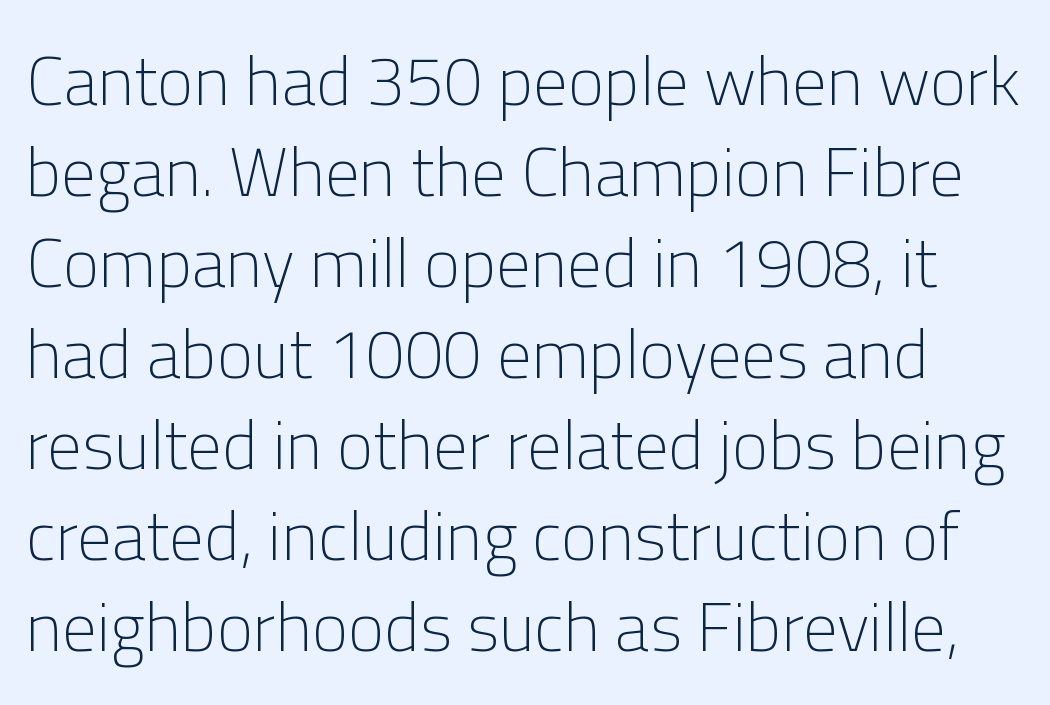
Q: Is the text bold? A: No.
Q: Is the text italic (slanted)? A: No, it is upright.
Q: Is the typeface a serif or a sans-serif typeface? A: Sans-serif.
Q: Is the text underlined? A: No.
Q: Is the spacing between letters normal or unusually wide? A: Normal.
Q: Is the spacing between lines tight, normal or loose? A: Normal.
Q: Width (condensed, normal, or wide)? A: Normal.
Q: Stroke contrast? A: Low.
Q: x-height? A: Medium.
Q: Monospaced? A: No.
